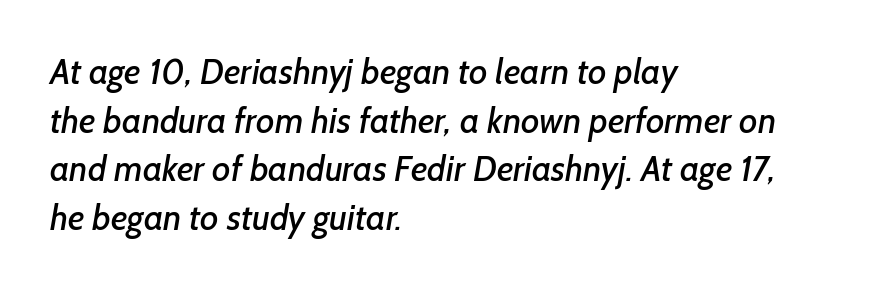
{"serif": "no", "width": "normal", "stroke_contrast": "low", "x_height": "medium", "monospaced": "no", "underline": "no", "align": "left", "line_spacing": "normal", "line_spacing_ratio": 1.39, "letter_spacing": "normal", "letter_spacing_em": 0.0, "glyph_px": 35}
